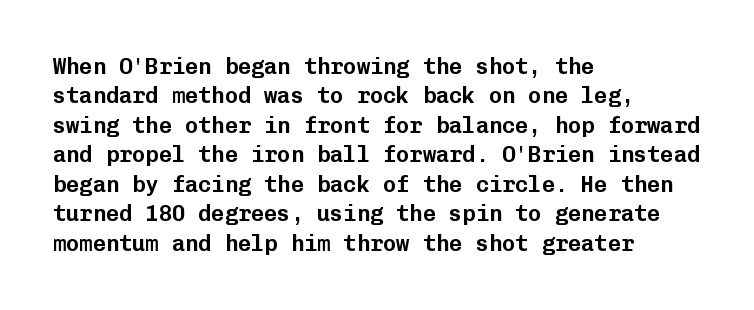
{"italic": "no", "underline": "no", "align": "left", "line_spacing": "normal", "line_spacing_ratio": 1.34, "letter_spacing": "normal", "letter_spacing_em": 0.0, "glyph_px": 22}
